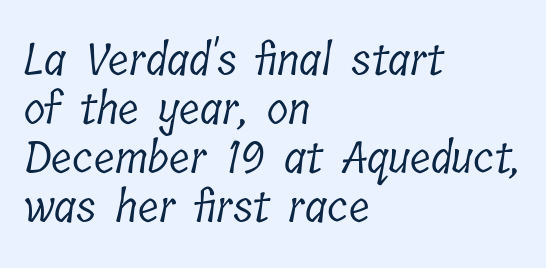
{"serif": "yes", "bold": "no", "weight": "light", "width": "condensed", "stroke_contrast": "low", "x_height": "medium", "monospaced": "no", "underline": "no", "align": "left", "line_spacing": "tight", "line_spacing_ratio": 1.11, "letter_spacing": "normal", "letter_spacing_em": 0.0, "glyph_px": 44}
